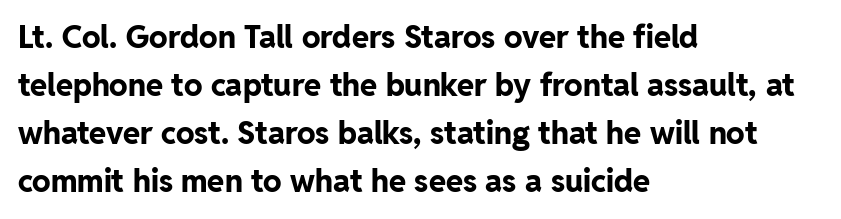
{"serif": "no", "italic": "no", "bold": "yes", "weight": "bold", "width": "normal", "stroke_contrast": "low", "x_height": "medium", "monospaced": "no", "underline": "no", "align": "left", "line_spacing": "normal", "line_spacing_ratio": 1.55, "letter_spacing": "normal", "letter_spacing_em": 0.0, "glyph_px": 31}
